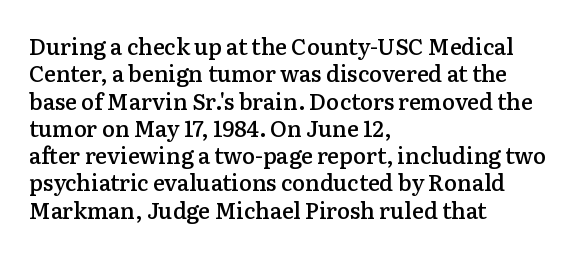
Q: Is the text bold? A: Semi-bold.
Q: Is the text italic (slanted)? A: No, it is upright.
Q: Is the text underlined? A: No.
Q: How is the paragraph aligned? A: Left-aligned.
Q: Is the spacing between letters normal or unusually wide? A: Normal.
